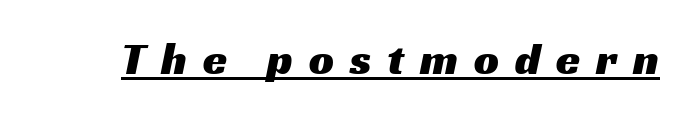
{"serif": "no", "width": "wide", "stroke_contrast": "medium", "x_height": "medium", "monospaced": "no", "underline": "yes", "letter_spacing": "wide", "letter_spacing_em": 0.36, "glyph_px": 44}
